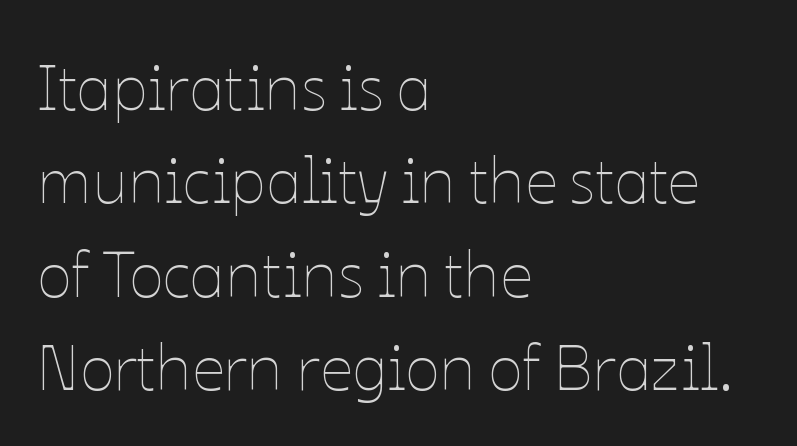
In terms of letterspacing, this is plain default setting. These lines are set flush left with a ragged right edge. Honestly, the row spacing looks completely unremarkable. These lines were composed using upright roman letters. Descenders hang freely into open space. No chunkiness to these letters — they're not bold.
